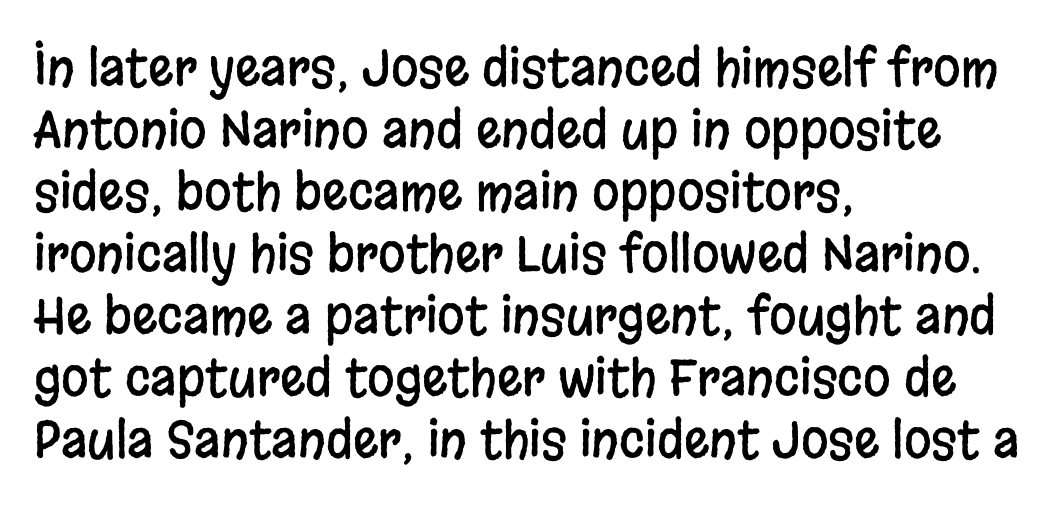
Q: Is the text italic (slanted)? A: No, it is upright.
Q: Is the typeface a serif or a sans-serif typeface? A: Sans-serif.
Q: Is the text underlined? A: No.
Q: How is the paragraph aligned? A: Left-aligned.
Q: Is the spacing between letters normal or unusually wide? A: Normal.
Q: Width (condensed, normal, or wide)? A: Condensed.
Q: Stroke contrast? A: Low.
Q: x-height? A: Large.
Q: Monospaced? A: No.
